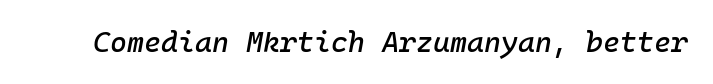
Q: Is the text italic (slanted)? A: Yes, it leans right by about 10 degrees.
Q: Is the text underlined? A: No.
Q: Is the spacing between letters normal or unusually wide? A: Normal.
Q: Width (condensed, normal, or wide)? A: Normal.
Q: Stroke contrast? A: Low.
Q: x-height? A: Medium.
